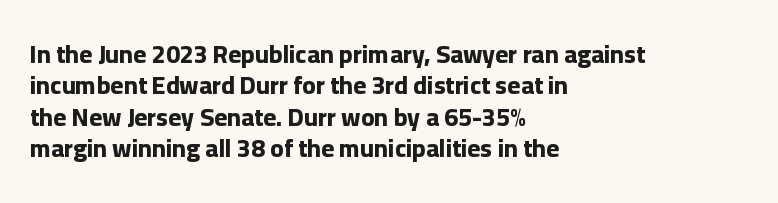
Horizontal alignment here is leftward, the default for most running prose. These lines were composed using upright roman letters. Quick note: underline off. Words appear dense and cohesive because spacing is normal. Honestly, the row spacing looks completely unremarkable. Heft: maximum for text — a bold.
